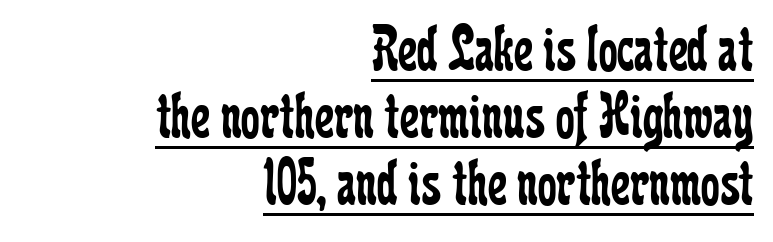
The image shows 67 px regular-weight, condensed serif type, upright; set right-aligned, tight line spacing (1.0x), normal letter spacing, underlined; low stroke contrast and a medium x-height.
